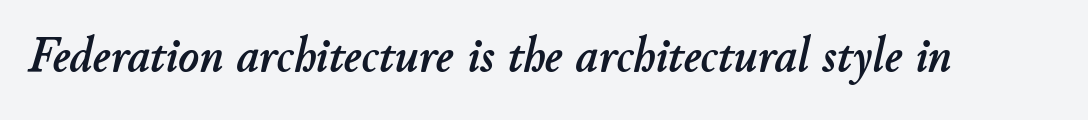
{"italic": "yes", "lean": "right", "slant_degrees": 11, "width": "normal", "stroke_contrast": "low", "x_height": "small", "monospaced": "no", "underline": "no", "letter_spacing": "normal", "letter_spacing_em": 0.0, "glyph_px": 49}
